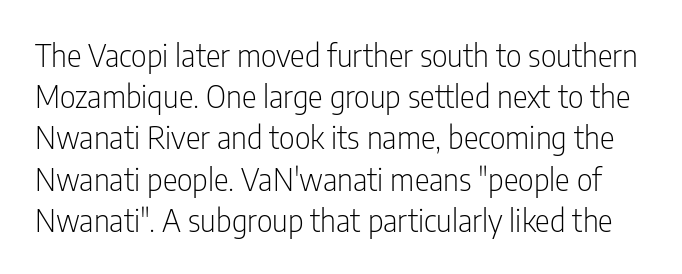
{"serif": "no", "italic": "no", "bold": "no", "weight": "light", "width": "condensed", "stroke_contrast": "low", "x_height": "medium", "monospaced": "no", "underline": "no", "line_spacing": "normal", "line_spacing_ratio": 1.33, "letter_spacing": "normal", "letter_spacing_em": 0.0, "glyph_px": 31}
